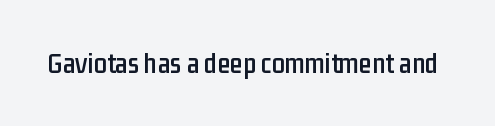
The image shows 29 px condensed sans-serif type, upright; set normal letter spacing, not underlined; low stroke contrast and a medium x-height.
